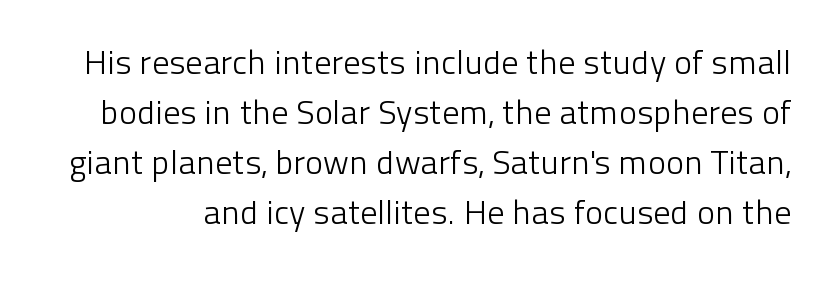
Q: Is the text bold? A: No.
Q: Is the text italic (slanted)? A: No, it is upright.
Q: Is the typeface a serif or a sans-serif typeface? A: Sans-serif.
Q: Is the text underlined? A: No.
Q: Is the spacing between letters normal or unusually wide? A: Normal.
Q: Is the spacing between lines tight, normal or loose? A: Normal.
Q: Width (condensed, normal, or wide)? A: Normal.
Q: Stroke contrast? A: Low.
Q: x-height? A: Medium.
Q: Monospaced? A: No.
